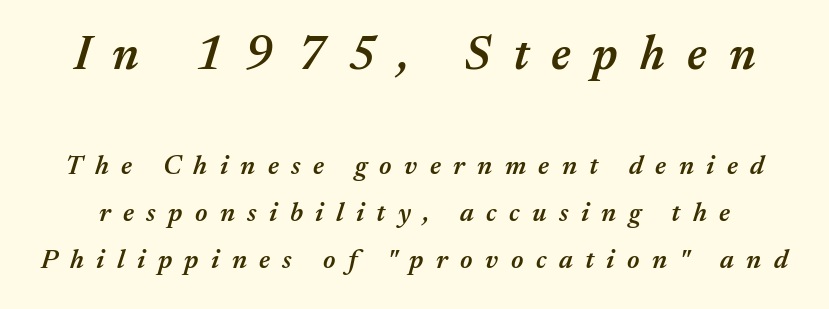
Note the varied advance widths — an 'i' is clearly narrower than an 'm'. Loose tracking; the words dissolve into strings of separated letters. The passage shown is not underscored anywhere. Large over small — that's the arrangement of the two blocks here. Characters are canted at an angle relative to the baseline's perpendicular. Firm but not heavy-handed strokes: this text is semibold.
